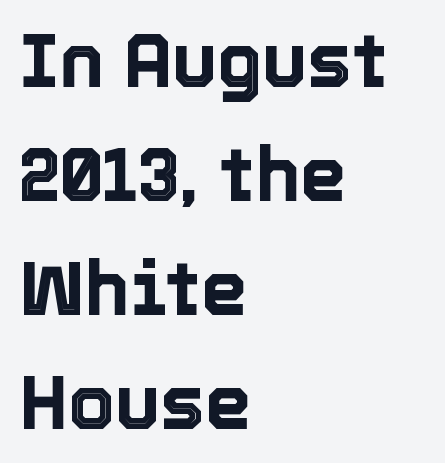
Q: Is the text italic (slanted)? A: No, it is upright.
Q: Is the text underlined? A: No.
Q: How is the paragraph aligned? A: Left-aligned.
Q: Is the spacing between letters normal or unusually wide? A: Normal.
Q: Is the spacing between lines tight, normal or loose? A: Normal.
Q: Width (condensed, normal, or wide)? A: Normal.
Q: x-height? A: Medium.
Q: Monospaced? A: No.
